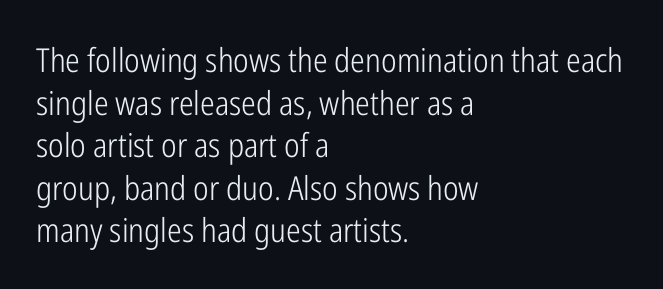
{"serif": "no", "italic": "no", "bold": "no", "weight": "light", "width": "condensed", "stroke_contrast": "low", "x_height": "medium", "monospaced": "no", "underline": "no", "align": "left", "line_spacing": "normal", "line_spacing_ratio": 1.29, "letter_spacing": "normal", "letter_spacing_em": 0.0, "glyph_px": 33}
